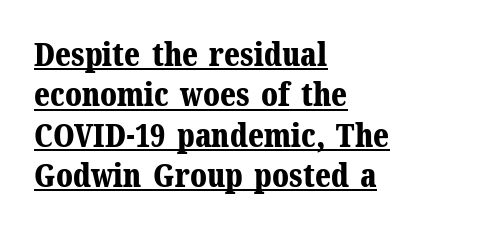
The image shows 32 px bold serif type, upright; set left-aligned, normal line spacing (1.26x), normal letter spacing, underlined; medium stroke contrast and a medium x-height.
